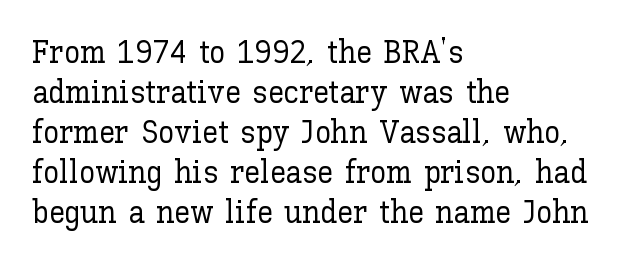
{"italic": "no", "width": "normal", "stroke_contrast": "low", "x_height": "medium", "monospaced": "no", "underline": "no", "align": "left", "line_spacing": "normal", "line_spacing_ratio": 1.25, "letter_spacing": "normal", "letter_spacing_em": 0.0, "glyph_px": 32}
